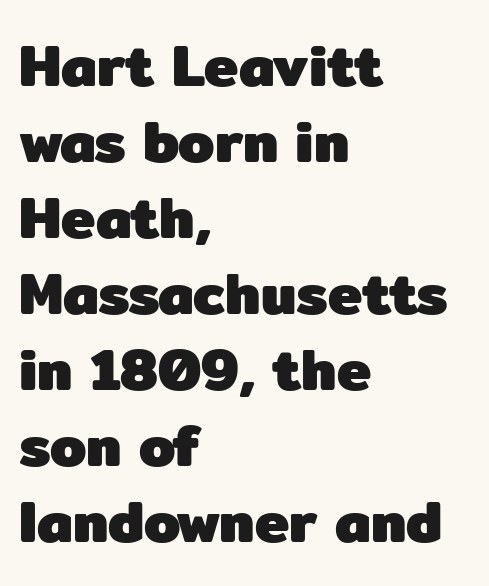
Posture: vertical. You could call the tracking neutral — neither tight nor loose. Letterform terminals end flat and unadorned throughout the passage. The zone under the glyphs is completely vacant.
